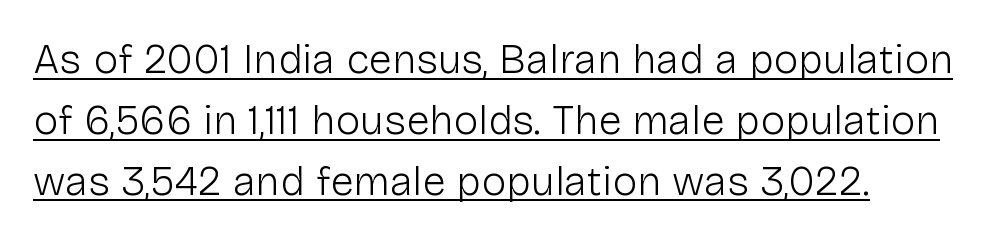
Q: Is the text bold? A: No.
Q: Is the text italic (slanted)? A: No, it is upright.
Q: Is the typeface a serif or a sans-serif typeface? A: Sans-serif.
Q: Is the text underlined? A: Yes.
Q: How is the paragraph aligned? A: Left-aligned.
Q: Is the spacing between letters normal or unusually wide? A: Normal.
Q: Is the spacing between lines tight, normal or loose? A: Normal.
Q: Width (condensed, normal, or wide)? A: Normal.
Q: Stroke contrast? A: Low.
Q: x-height? A: Medium.
Q: Monospaced? A: No.
